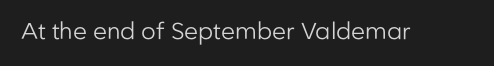
{"italic": "no", "bold": "no", "underline": "no", "letter_spacing": "normal", "letter_spacing_em": 0.0, "glyph_px": 23}
